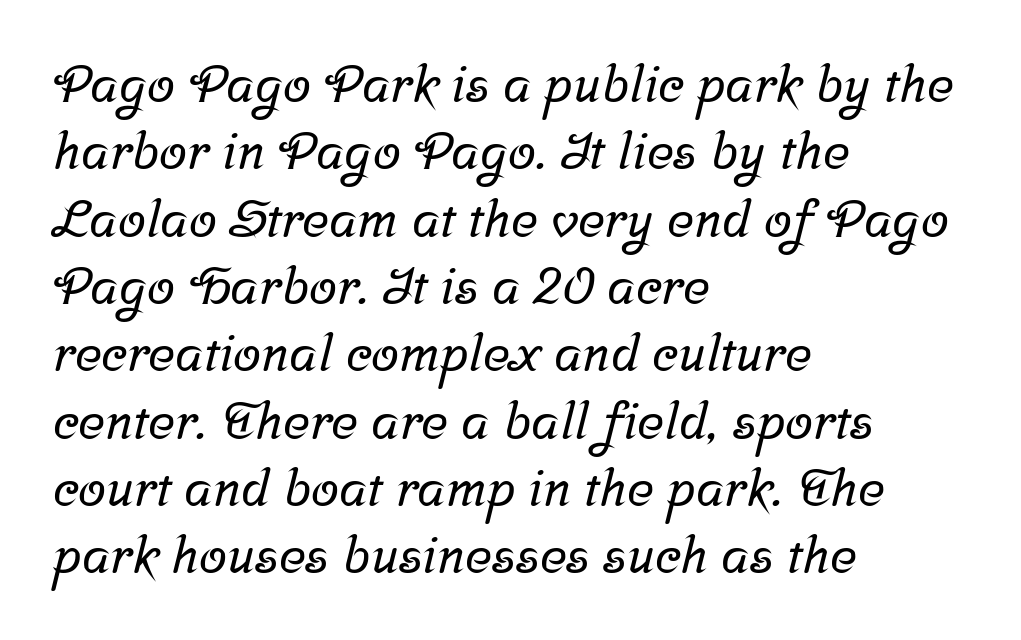
The gaps between neighbouring characters are ordinary and unremarkable. The space beneath each line is pristine and unruled. The passage shown is typed in a proportional face where columns would drift. Visually the block forms a straight wall on the left and a jagged coastline on the right.
